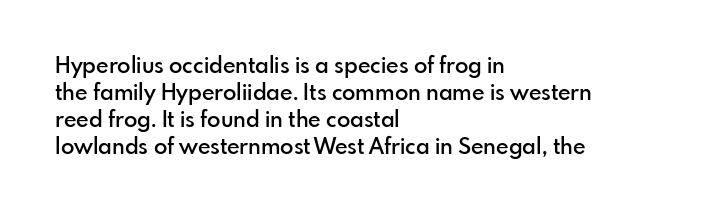
Q: Is the text bold? A: Semi-bold.
Q: Is the text italic (slanted)? A: No, it is upright.
Q: Is the text underlined? A: No.
Q: How is the paragraph aligned? A: Left-aligned.
Q: Is the spacing between letters normal or unusually wide? A: Normal.
